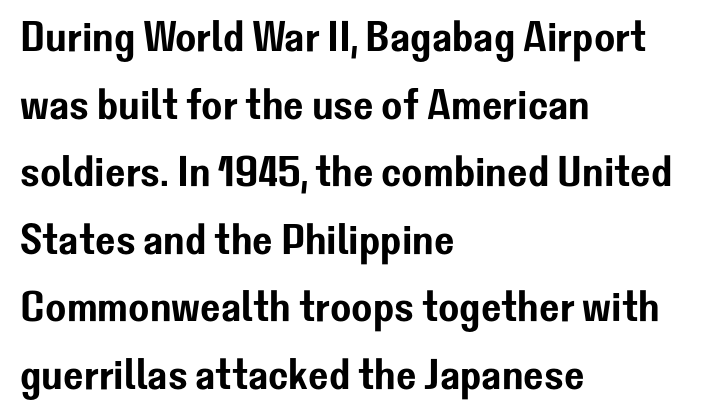
Regarding leading, the lines here are spaced in the standard way. The area under the type is left untouched. Is there any slant? The stems are plumb. Every row of glyphs begins at an identical x-position on the left. Letterform terminals end flat and unadorned throughout the passage. Is this a fixed-width face? No — the glyphs have proportional, varying widths.
